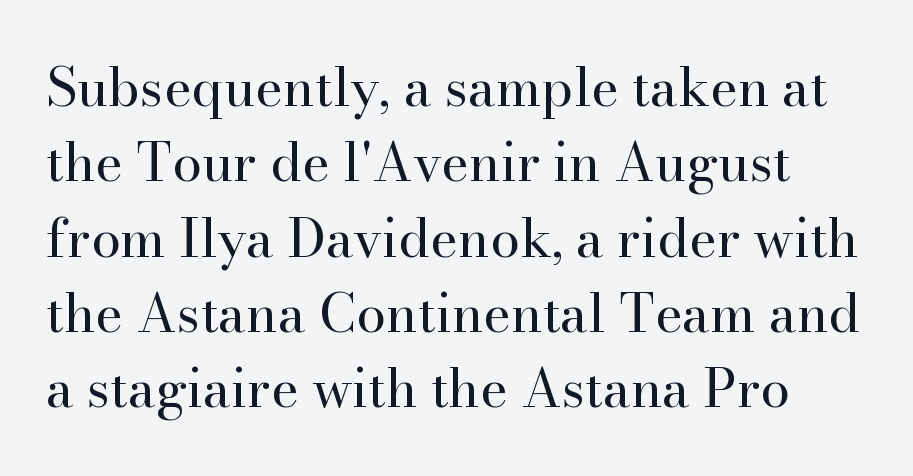
You could not count columns in this text — the font is proportionally spaced. The gaps between neighbouring characters are ordinary and unremarkable. A light-to-regular cut is what we see here. A clean baseline with only descenders dipping below it. If you drew a line through each stem, it would be perfectly vertical. The space between consecutive lines is moderate.
